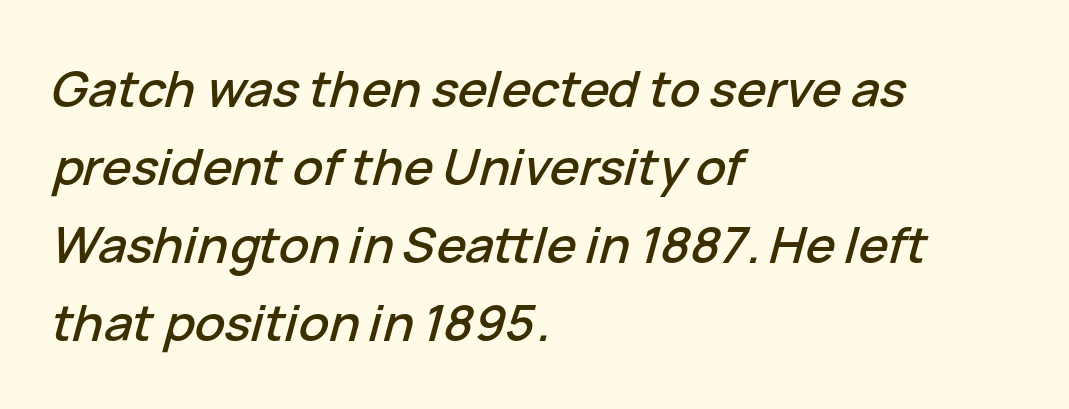
Q: Is the text italic (slanted)? A: Yes, it leans right by about 15 degrees.
Q: Is the text underlined? A: No.
Q: How is the paragraph aligned? A: Left-aligned.
Q: Is the spacing between letters normal or unusually wide? A: Normal.
Q: Is the spacing between lines tight, normal or loose? A: Normal.
Q: Width (condensed, normal, or wide)? A: Normal.
Q: Stroke contrast? A: Low.
Q: x-height? A: Medium.
Q: Monospaced? A: No.
